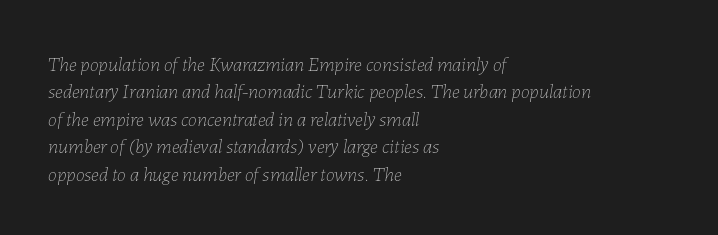
Is this a heavy cut? Hardly; it is regular or lighter. The rendering anchors every line to the left-hand side. Baseline-to-baseline distance is the conventional proportion of letter height. The tracking reads as untouched default to a designer's eye. Style check: oblique.
